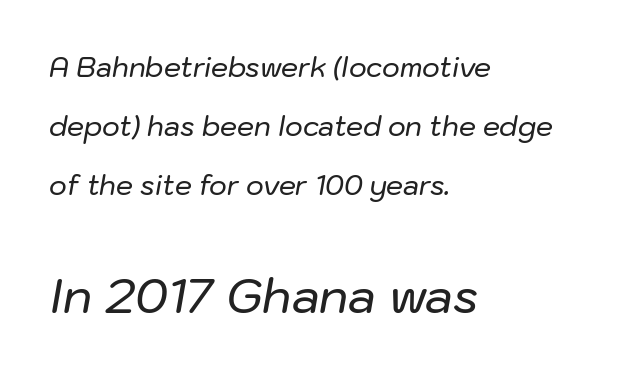
The image shows 47 px text type, italic (leaning right); set left-aligned, loose line spacing (2.19x), normal letter spacing, not underlined; the second (bottom) block is 1.74x larger; low stroke contrast and a medium x-height.
